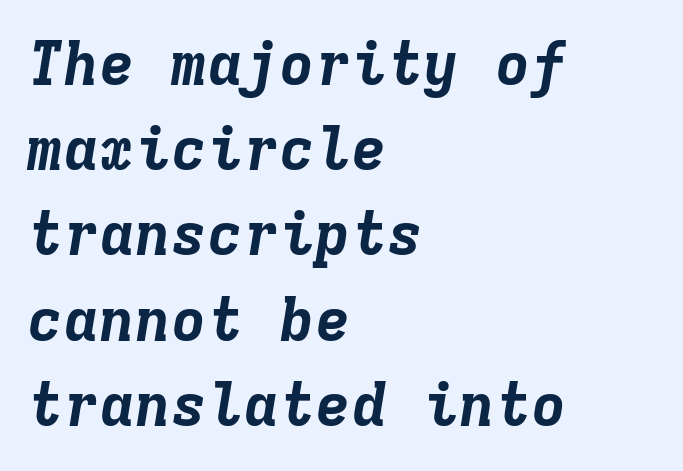
The image shows 60 px bold type, italic (leaning right), monospaced; set left-aligned, normal line spacing (1.42x), normal letter spacing, not underlined; low stroke contrast and a medium x-height.
